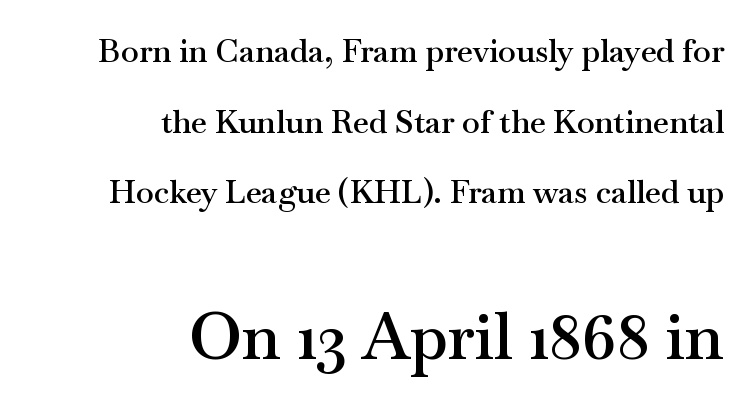
{"serif": "yes", "italic": "no", "bold": "semi", "weight": "semibold", "width": "wide", "stroke_contrast": "medium", "x_height": "small", "monospaced": "no", "underline": "no", "align": "right", "line_spacing": "loose", "line_spacing_ratio": 2.21, "letter_spacing": "normal", "letter_spacing_em": 0.0, "larger_block": "second", "size_ratio": 2.03, "glyph_px": 65}
